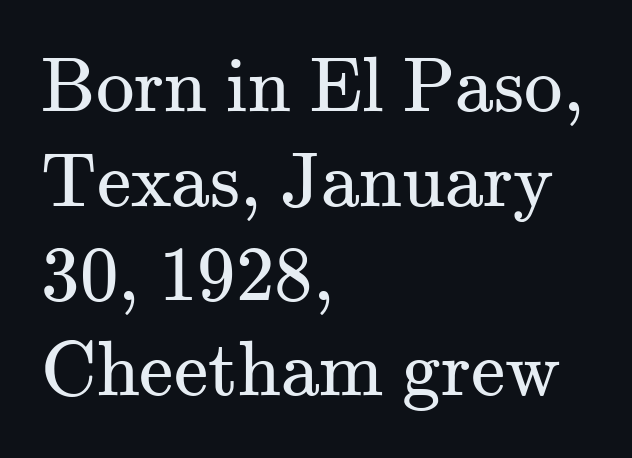
The letters sit at their default tracking, neither squeezed nor spread. Ink coverage per letter is moderate at most. The typeface chosen for these lines features serifs. If you drew a ruler down the left edge, every line would touch it. The baseline area is clear.
